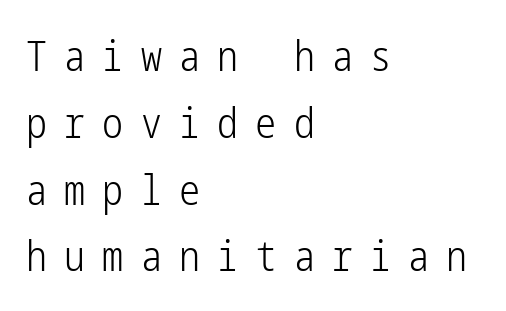
{"serif": "no", "italic": "no", "bold": "no", "weight": "light", "width": "condensed", "stroke_contrast": "low", "x_height": "medium", "underline": "no", "align": "left", "line_spacing": "normal", "line_spacing_ratio": 1.59, "letter_spacing": "wide", "letter_spacing_em": 0.41, "glyph_px": 42}
